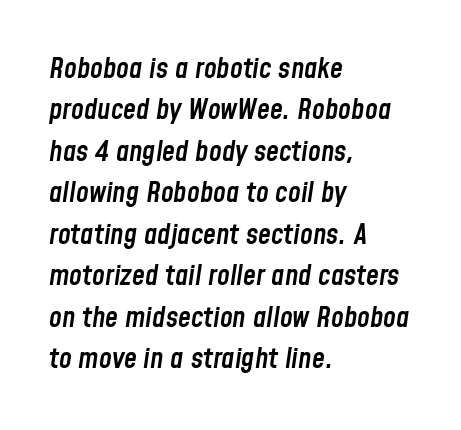
{"italic": "yes", "lean": "right", "slant_degrees": 8, "bold": "semi", "weight": "semibold", "width": "condensed", "stroke_contrast": "low", "x_height": "medium", "monospaced": "no", "underline": "no", "align": "left", "line_spacing": "normal", "line_spacing_ratio": 1.43, "letter_spacing": "normal", "letter_spacing_em": 0.0, "glyph_px": 29}
